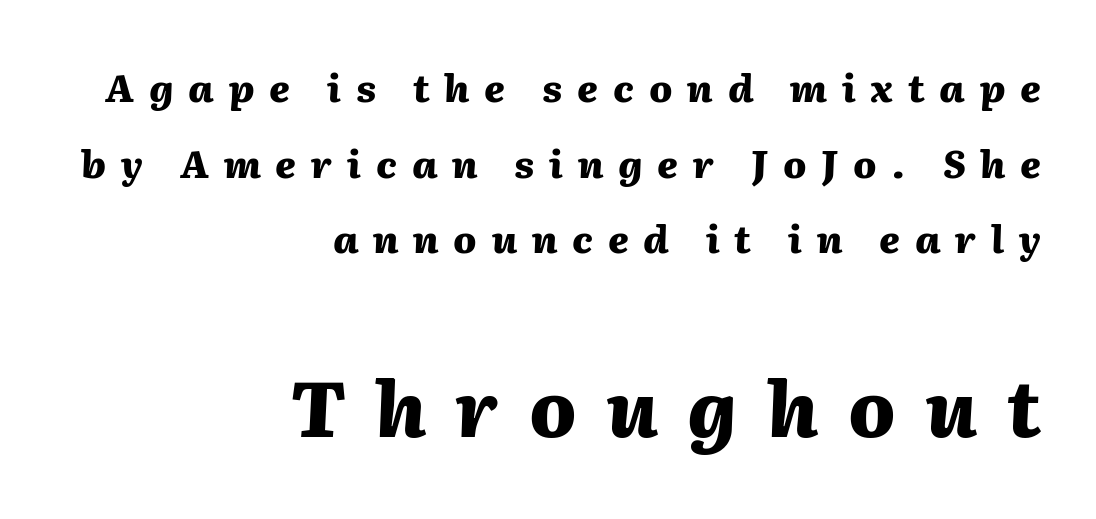
Students, observe: this is what heavily led, spacious text looks like. Notice how the passage keeps a crisp vertical edge on the right only. Caption: bold face, heavy strokes. Quick note: underline off.
